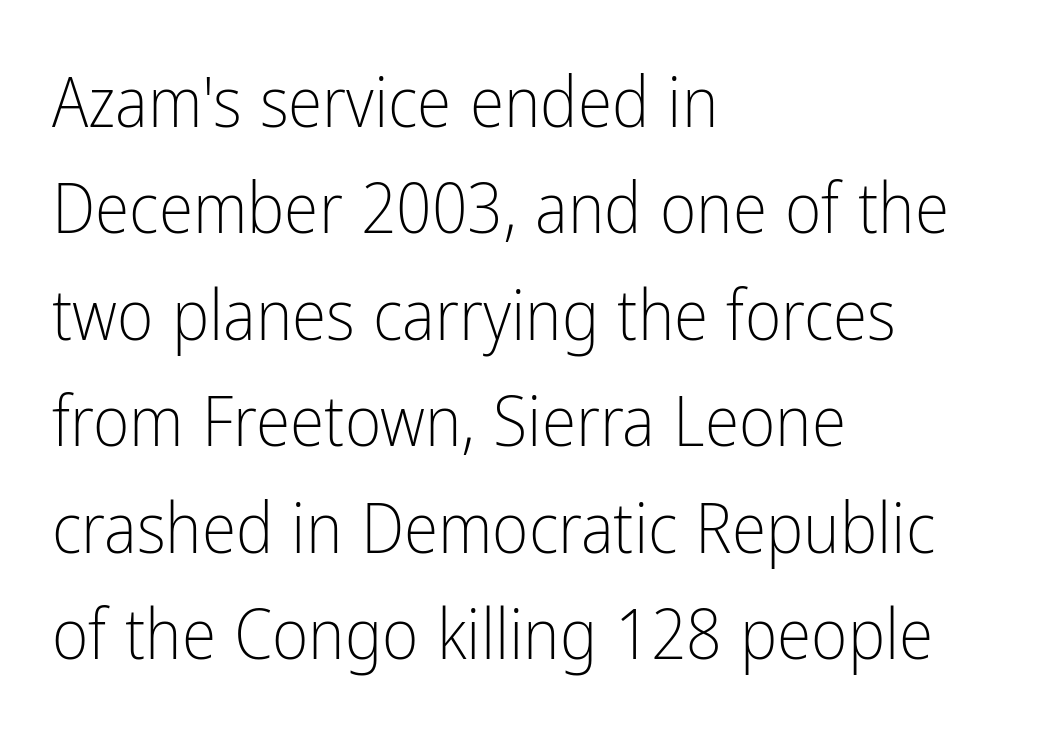
Layout note: lines flush left. A typesetter would call this proportional, since set widths differ per character. I'd call this a sans setting — the letters go barefoot. The rendering uses a moderate line-height, typical for paragraphs. The letterforms sit shoulder to shoulder at normal distance. The letters stand straight up with perfectly vertical stems.
